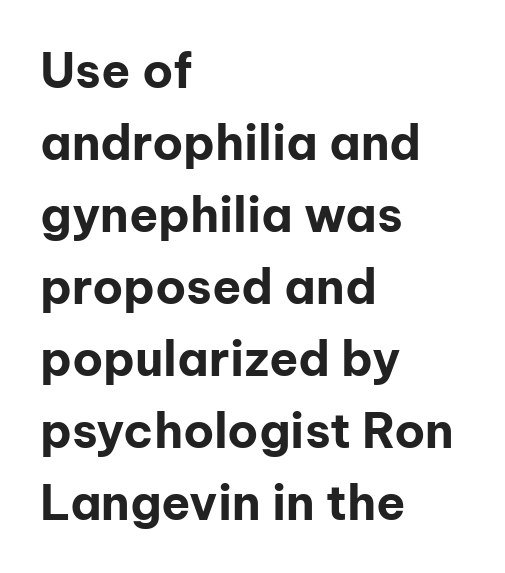
{"serif": "no", "italic": "no", "bold": "yes", "weight": "bold", "width": "normal", "stroke_contrast": "low", "x_height": "medium", "monospaced": "no", "underline": "no", "align": "left", "line_spacing": "normal", "line_spacing_ratio": 1.5, "letter_spacing": "normal", "letter_spacing_em": 0.0, "glyph_px": 48}
